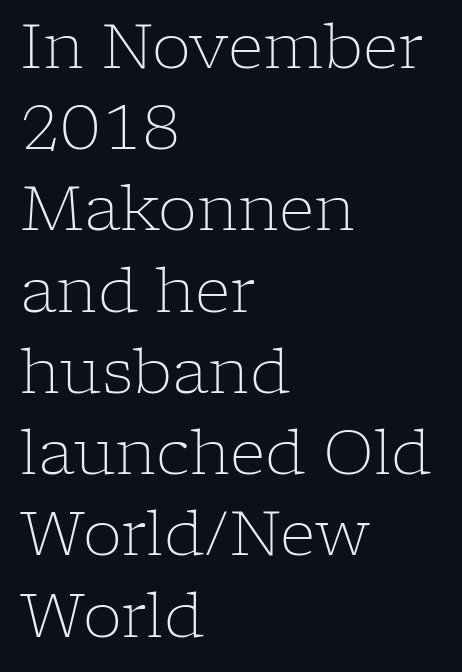
Q: Is the text bold? A: No.
Q: Is the text italic (slanted)? A: No, it is upright.
Q: Is the typeface a serif or a sans-serif typeface? A: Serif.
Q: Is the text underlined? A: No.
Q: How is the paragraph aligned? A: Left-aligned.
Q: Is the spacing between letters normal or unusually wide? A: Normal.
Q: Is the spacing between lines tight, normal or loose? A: Normal.
Q: Width (condensed, normal, or wide)? A: Normal.
Q: Stroke contrast? A: Low.
Q: x-height? A: Medium.
Q: Monospaced? A: No.
